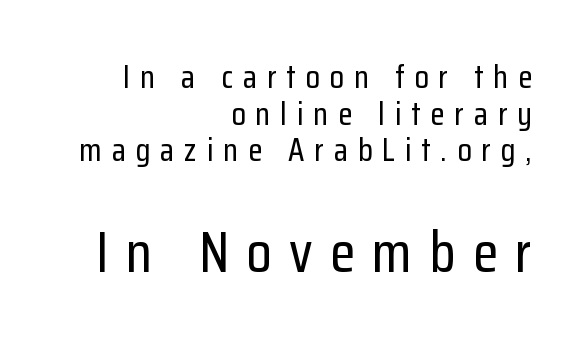
The image shows 58 px condensed sans-serif type, upright; set right-aligned, tight line spacing (1.11x), unusually wide letter spacing (+0.3 em), not underlined; the second (bottom) block is 1.76x larger; low stroke contrast and a medium x-height.
